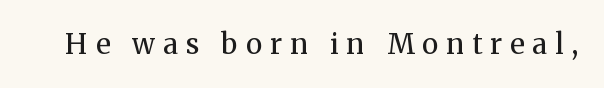
Q: Is the text bold? A: No.
Q: Is the text italic (slanted)? A: No, it is upright.
Q: Is the typeface a serif or a sans-serif typeface? A: Serif.
Q: Is the text underlined? A: No.
Q: Is the spacing between letters normal or unusually wide? A: Unusually wide.
Q: Width (condensed, normal, or wide)? A: Normal.
Q: Stroke contrast? A: Medium.
Q: x-height? A: Medium.
Q: Monospaced? A: No.
